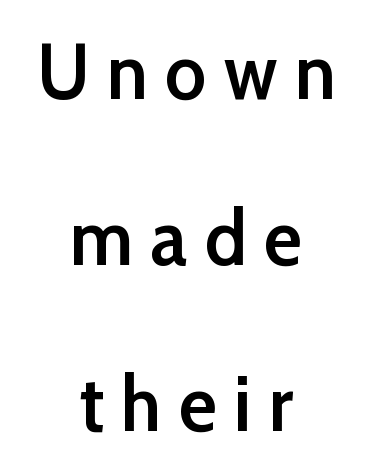
{"serif": "no", "italic": "no", "bold": "semi", "weight": "semibold", "width": "normal", "stroke_contrast": "low", "x_height": "medium", "monospaced": "no", "underline": "no", "align": "center", "line_spacing": "loose", "line_spacing_ratio": 2.1, "letter_spacing": "wide", "letter_spacing_em": 0.22, "glyph_px": 79}
